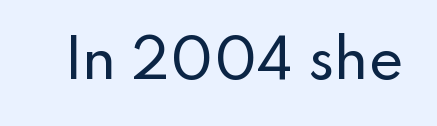
Q: Is the text italic (slanted)? A: No, it is upright.
Q: Is the typeface a serif or a sans-serif typeface? A: Sans-serif.
Q: Is the text underlined? A: No.
Q: Is the spacing between letters normal or unusually wide? A: Normal.
Q: Width (condensed, normal, or wide)? A: Normal.
Q: Stroke contrast? A: Low.
Q: x-height? A: Small.
Q: Monospaced? A: No.
